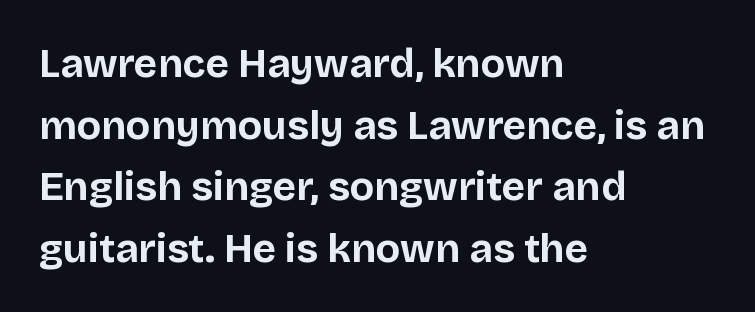
The image shows 40 px bold sans-serif type, upright; set left-aligned, normal line spacing (1.54x), normal letter spacing, not underlined; low stroke contrast and a large x-height.
